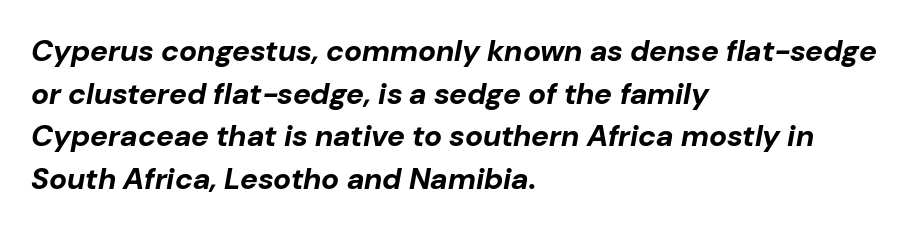
Look at the stroke-to-counter ratio: heavy, a bold. Short note: letters normally spaced. Successive baselines arrive at the customary interval. Quick note: italic. Words float on clear page, feet unadorned.
